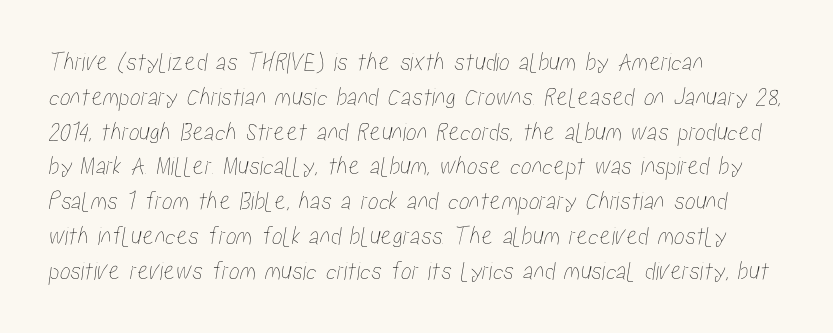
The image shows 27 px text type; set left-aligned, normal line spacing (1.29x), normal letter spacing, not underlined.
